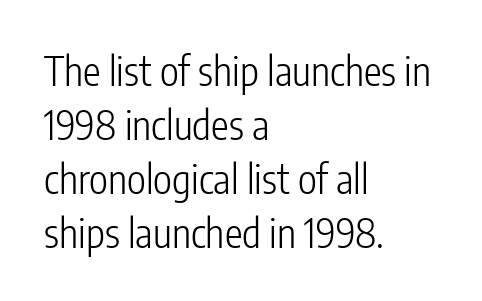
Compared with a centered layout, this one pins lines to the left instead. No italicization has been applied; the sample stays upright. The type is set solid horizontally, with unmodified tracking. Looks like regular typesetting: each glyph gets only the width it needs. The passage shown is not bold in any degree. The font family rendered here belongs to the sans-serif group.
